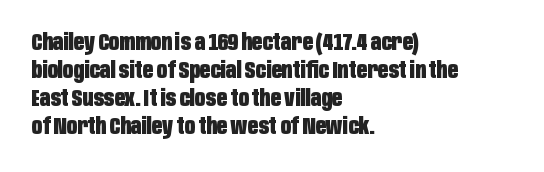
{"italic": "no", "bold": "yes", "underline": "no", "align": "left", "line_spacing_ratio": 1.22, "letter_spacing": "normal", "letter_spacing_em": 0.0, "glyph_px": 23}
